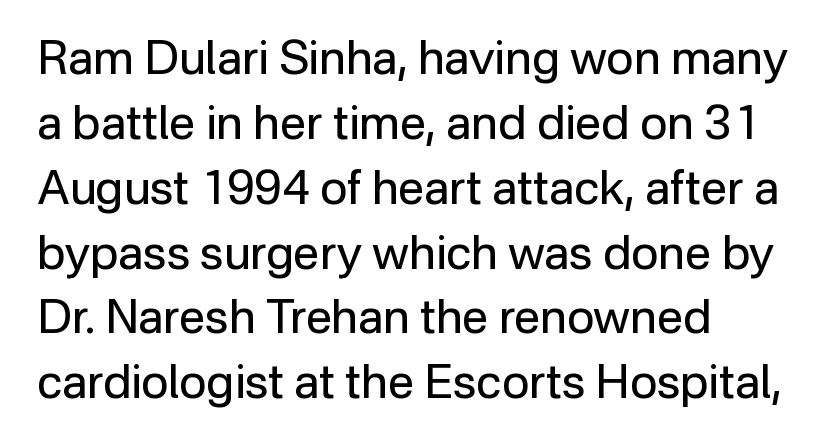
The image shows 47 px regular-weight sans-serif type, upright; set left-aligned, normal line spacing (1.38x), normal letter spacing, not underlined; low stroke contrast and a medium x-height.
